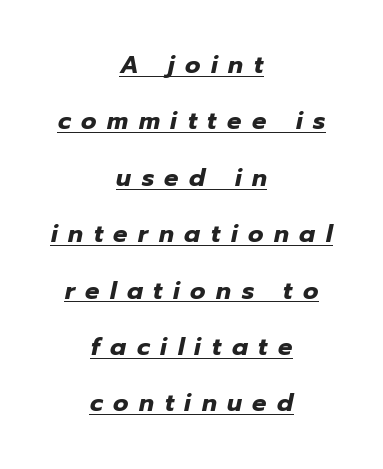
How would I describe the line gaps? Wide and relaxed. Caption: lettering with a line underneath. The sample has been set heavy, in full bold. Typeset on center — no edge is straight. The rendering inserts visible extra space after every character.
